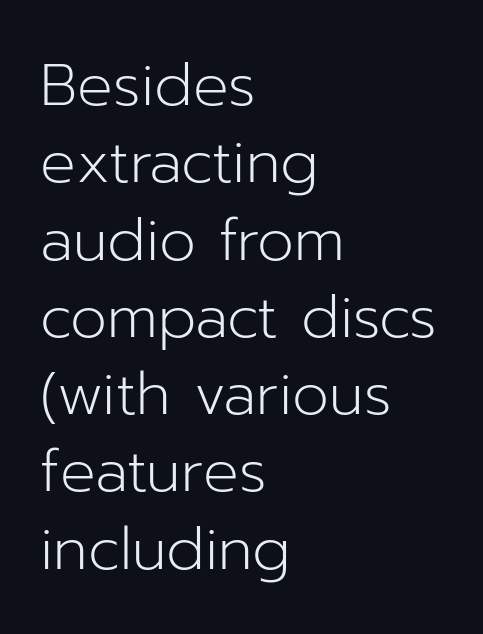
The lettering stays uniformly vertical, giving the passage a roman look. Bold? No — there's no thickening of the strokes. Is this a fixed-width face? No — the glyphs have proportional, varying widths. Here the glyphs are tracked normally, forming tight word shapes. What's the leading like? Ordinary, nothing unusual.
